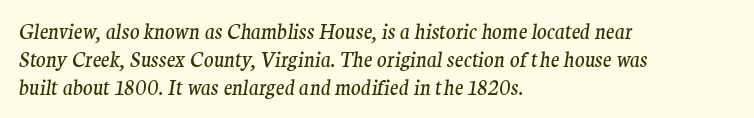
{"italic": "yes", "lean": "right", "slant_degrees": 9, "bold": "no", "underline": "no", "align": "left", "line_spacing": "normal", "line_spacing_ratio": 1.4, "letter_spacing": "normal", "letter_spacing_em": 0.0, "glyph_px": 20}
